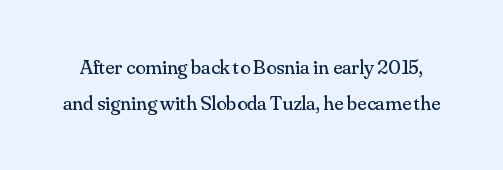
The baseline area is clear. Is there any slant? The stems are plumb. The tracking reads as untouched default to a designer's eye. The weight would be labelled regular, book, light, or lighter still.
